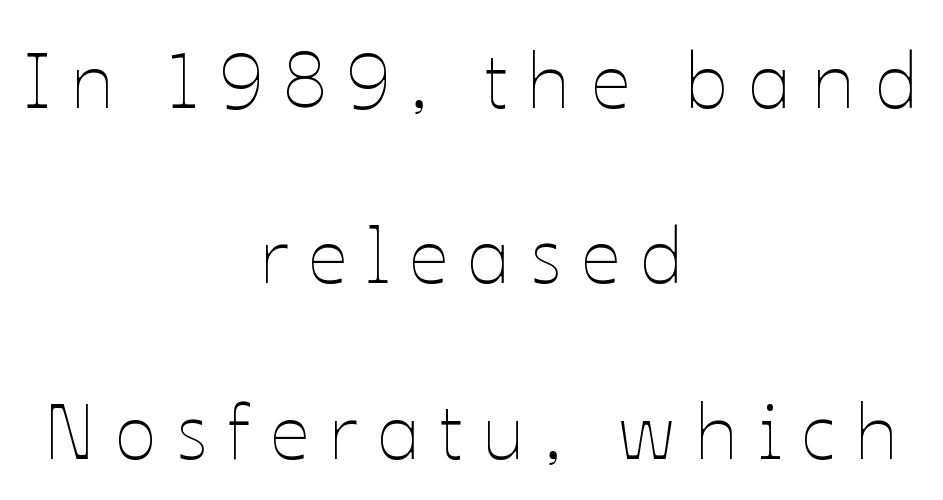
The image shows 78 px thin type, upright; set centered, loose line spacing (2.25x), unusually wide letter spacing (+0.25 em), not underlined; low stroke contrast and a medium x-height.
